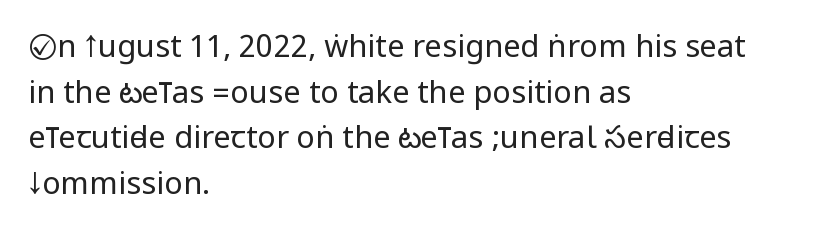
Letters have the restrained weight of plain body copy at most. All the whitespace from short lines collects on the right. The lettering holds an erect, upright posture throughout. Tracking value appears to be zero — textbook default spacing. Horizontal bands of white between lines are of average thickness. Nothing sits at the stroke ends, so this counts as sans-serif.
